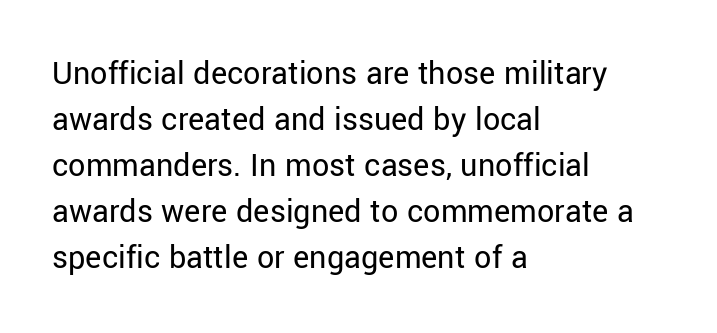
{"serif": "no", "italic": "no", "bold": "no", "weight": "regular", "width": "normal", "stroke_contrast": "low", "x_height": "medium", "monospaced": "no", "underline": "no", "align": "left", "line_spacing": "normal", "line_spacing_ratio": 1.35, "letter_spacing": "normal", "letter_spacing_em": 0.0, "glyph_px": 34}
